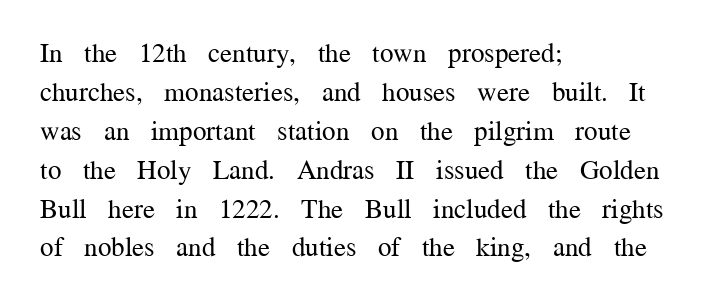
{"italic": "no", "bold": "no", "underline": "no", "align": "left", "line_spacing": "normal", "line_spacing_ratio": 1.44, "letter_spacing": "normal", "letter_spacing_em": 0.0, "glyph_px": 27}
